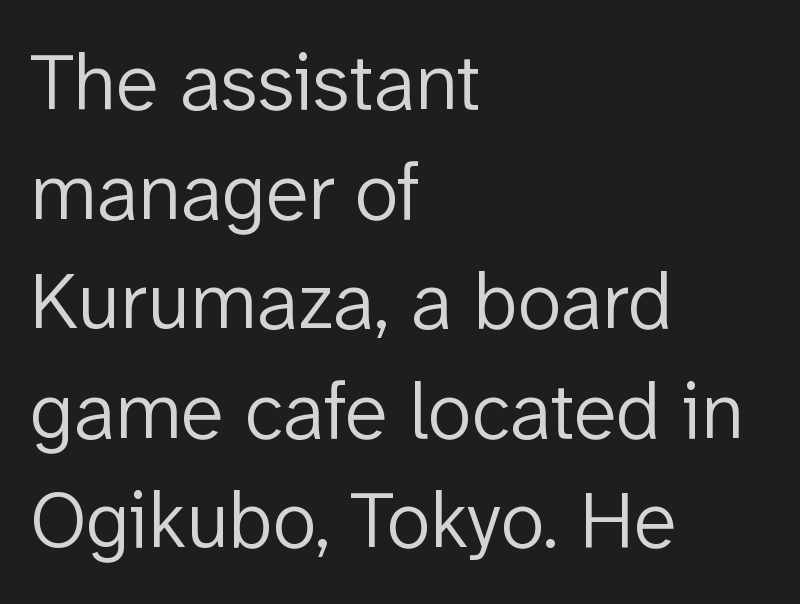
Q: Is the text bold? A: No.
Q: Is the text italic (slanted)? A: No, it is upright.
Q: Is the typeface a serif or a sans-serif typeface? A: Sans-serif.
Q: Is the text underlined? A: No.
Q: How is the paragraph aligned? A: Left-aligned.
Q: Is the spacing between letters normal or unusually wide? A: Normal.
Q: Is the spacing between lines tight, normal or loose? A: Normal.
Q: Width (condensed, normal, or wide)? A: Normal.
Q: Stroke contrast? A: Low.
Q: x-height? A: Medium.
Q: Monospaced? A: No.
